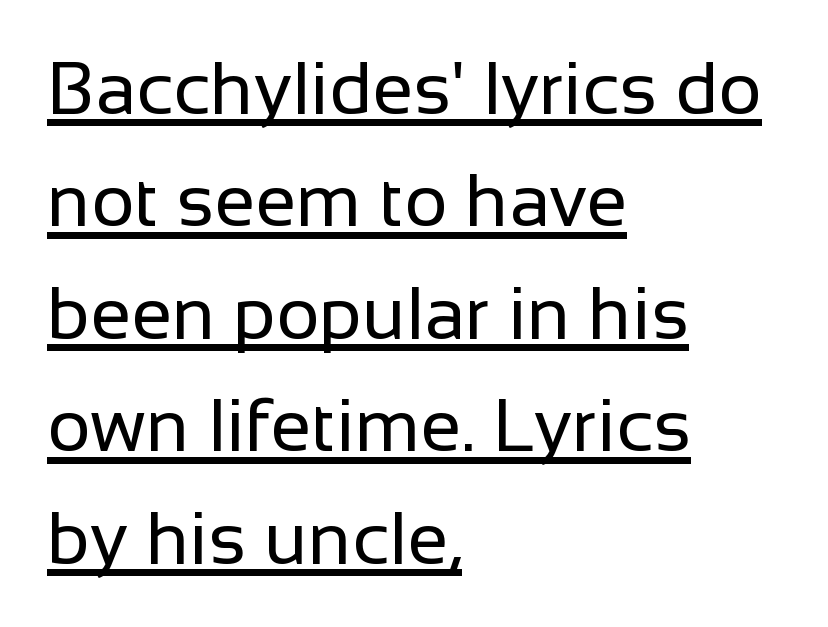
Q: Is the text bold? A: No.
Q: Is the text italic (slanted)? A: No, it is upright.
Q: Is the typeface a serif or a sans-serif typeface? A: Sans-serif.
Q: Is the text underlined? A: Yes.
Q: How is the paragraph aligned? A: Left-aligned.
Q: Is the spacing between letters normal or unusually wide? A: Normal.
Q: Is the spacing between lines tight, normal or loose? A: Normal.
Q: Width (condensed, normal, or wide)? A: Normal.
Q: Stroke contrast? A: Low.
Q: x-height? A: Medium.
Q: Monospaced? A: No.
